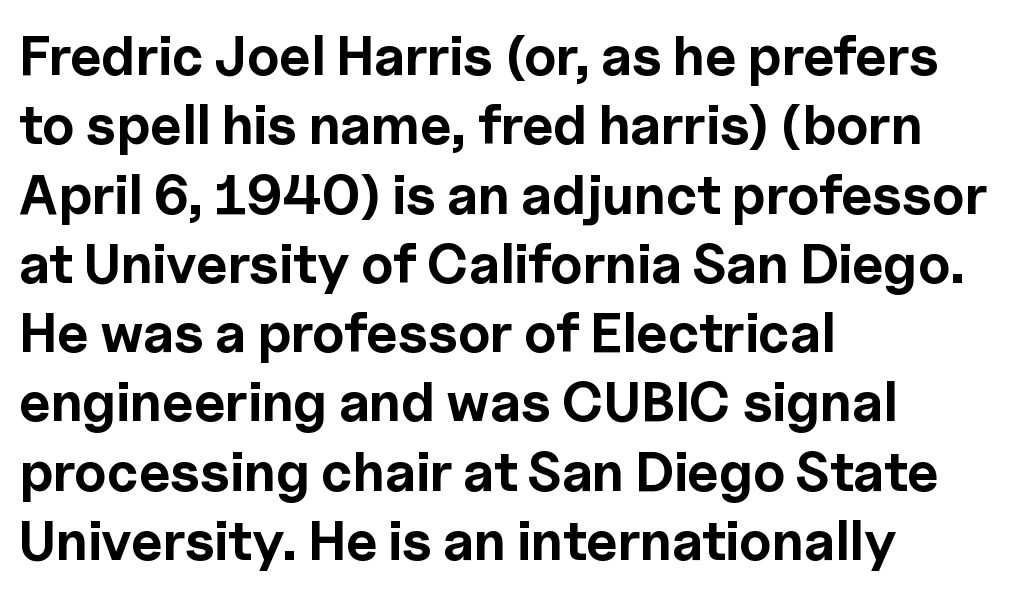
{"serif": "no", "italic": "no", "bold": "yes", "weight": "bold", "width": "normal", "x_height": "medium", "monospaced": "no", "underline": "no", "align": "left", "line_spacing": "normal", "line_spacing_ratio": 1.26, "letter_spacing": "normal", "letter_spacing_em": 0.0, "glyph_px": 55}
